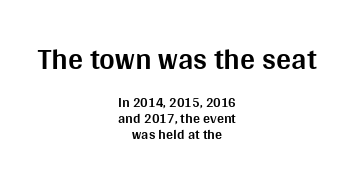
The image shows 30 px bold sans-serif type, upright; set centered, tight line spacing (1.14x), normal letter spacing, not underlined; the first (top) block is 2.14x larger; medium stroke contrast and a large x-height.
